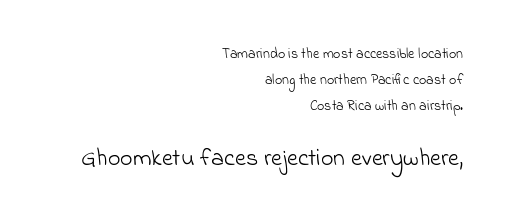
Q: Is the text bold? A: No.
Q: Is the text underlined? A: No.
Q: How is the paragraph aligned? A: Right-aligned.
Q: Is the spacing between letters normal or unusually wide? A: Normal.
Q: Which block of text is set in a larger size, the first (top) or the second (bottom)? A: The second (bottom) one.
